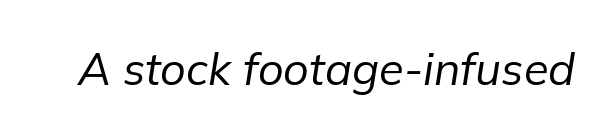
Italic: yes, the glyphs are oblique. The face looks like a standard text weight, possibly lighter. There is no visible air inserted between adjacent glyphs. Varying glyph widths throughout — classic text-font behaviour. A bare baseline throughout the passage.
